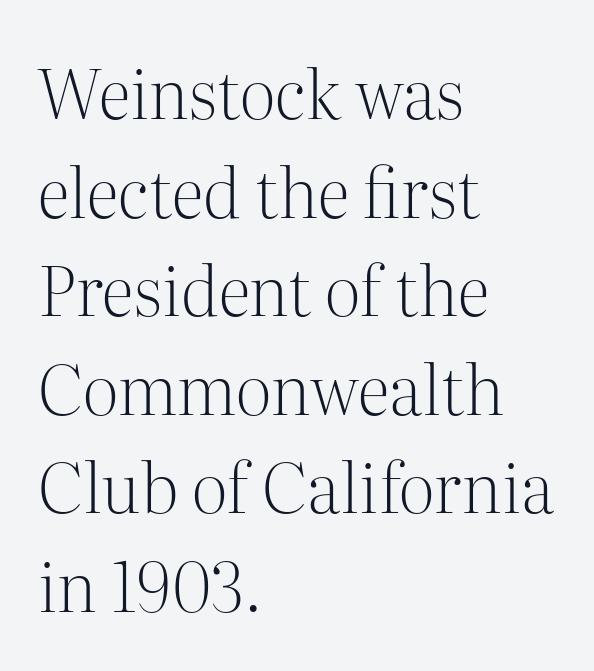
{"serif": "yes", "italic": "no", "bold": "no", "weight": "light", "width": "normal", "stroke_contrast": "medium", "x_height": "medium", "monospaced": "no", "underline": "no", "align": "left", "line_spacing": "normal", "line_spacing_ratio": 1.45, "letter_spacing": "normal", "letter_spacing_em": 0.0, "glyph_px": 68}
